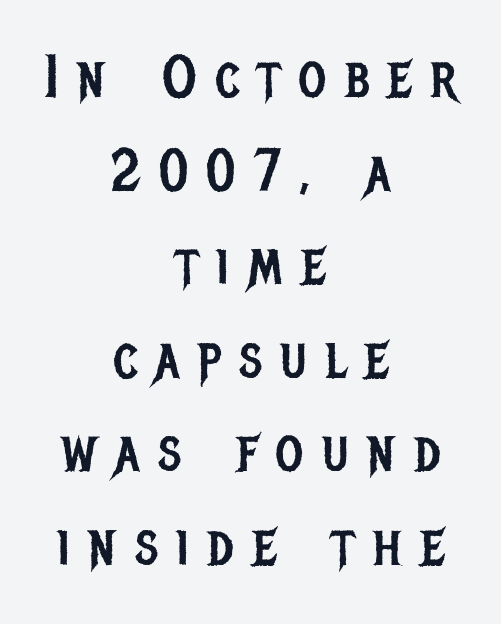
Is this a fixed-width face? No — the glyphs have proportional, varying widths. The font family rendered here belongs to the sans-serif group. A roman cut, with each character standing at attention. Baseline-to-baseline distance is the conventional proportion of letter height. The lines are quadded center.
